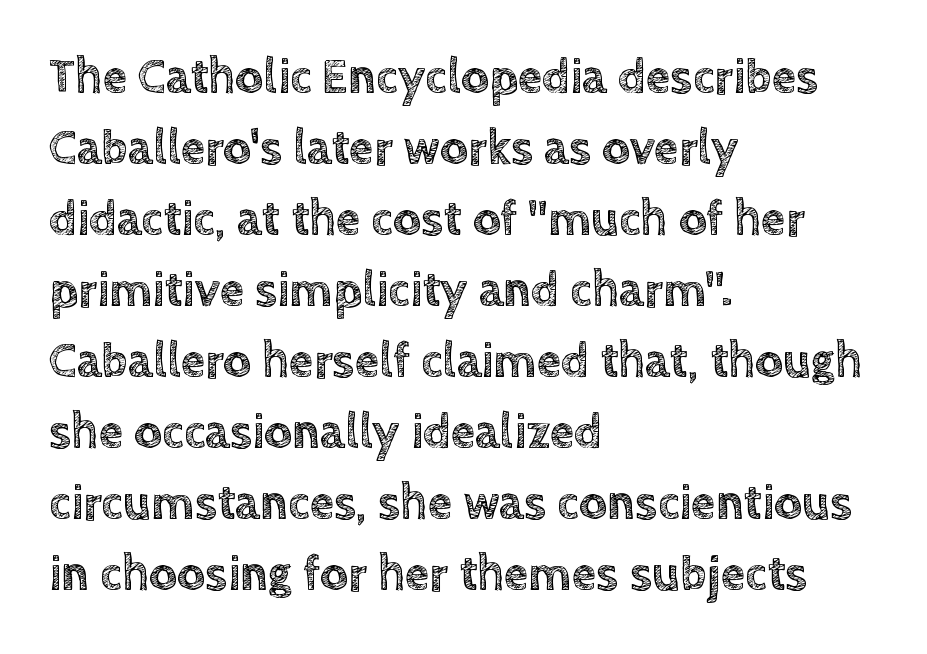
Q: Is the text italic (slanted)? A: No, it is upright.
Q: Is the text underlined? A: No.
Q: How is the paragraph aligned? A: Left-aligned.
Q: Is the spacing between letters normal or unusually wide? A: Normal.
Q: Is the spacing between lines tight, normal or loose? A: Normal.
Q: Width (condensed, normal, or wide)? A: Normal.
Q: x-height? A: Large.
Q: Monospaced? A: No.
